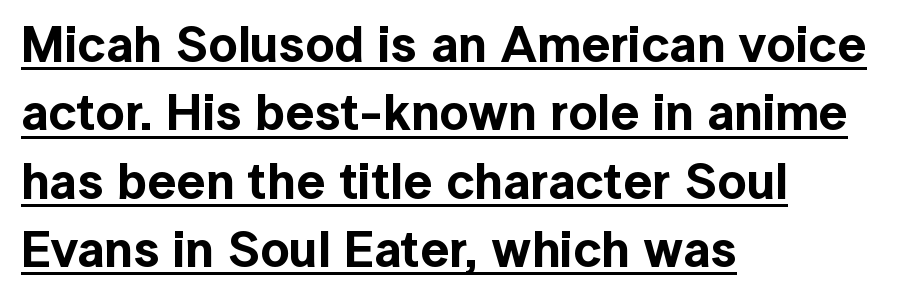
Q: Is the text italic (slanted)? A: No, it is upright.
Q: Is the typeface a serif or a sans-serif typeface? A: Sans-serif.
Q: Is the text underlined? A: Yes.
Q: How is the paragraph aligned? A: Left-aligned.
Q: Is the spacing between letters normal or unusually wide? A: Normal.
Q: Is the spacing between lines tight, normal or loose? A: Normal.
Q: Width (condensed, normal, or wide)? A: Normal.
Q: x-height? A: Medium.
Q: Monospaced? A: No.
